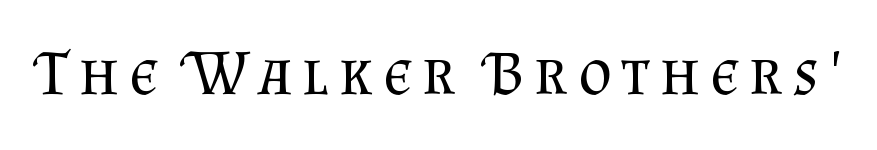
Q: Is the text bold? A: No.
Q: Is the text italic (slanted)? A: No, it is upright.
Q: Is the typeface a serif or a sans-serif typeface? A: Serif.
Q: Is the text underlined? A: No.
Q: Width (condensed, normal, or wide)? A: Normal.
Q: Stroke contrast? A: Medium.
Q: x-height? A: Small.
Q: Monospaced? A: No.
